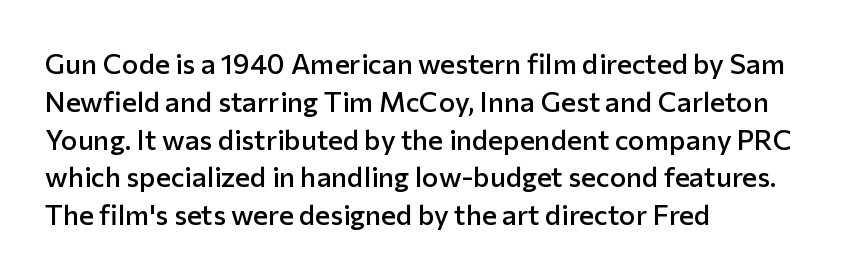
The image shows 28 px semibold sans-serif type, upright; set left-aligned, normal line spacing (1.35x), normal letter spacing, not underlined; low stroke contrast and a medium x-height.
